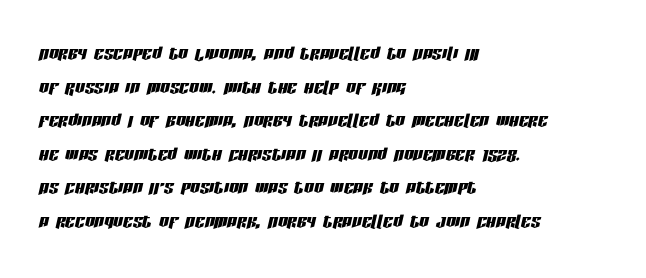
The image shows 24 px text type, italic (leaning right); set left-aligned, normal line spacing (1.4x), normal letter spacing, not underlined.
